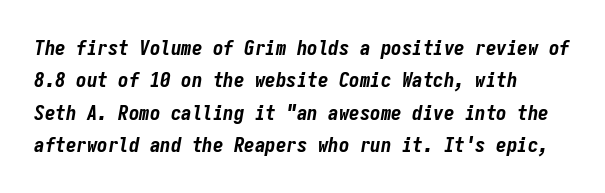
{"italic": "yes", "lean": "right", "slant_degrees": 9, "bold": "yes", "underline": "no", "align": "left", "line_spacing": "normal", "line_spacing_ratio": 1.54, "letter_spacing": "normal", "letter_spacing_em": 0.0, "glyph_px": 21}
